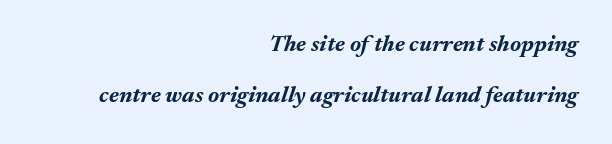
{"italic": "yes", "lean": "right", "slant_degrees": 17, "bold": "yes", "underline": "no", "align": "right", "line_spacing": "loose", "line_spacing_ratio": 2.23, "letter_spacing": "normal", "letter_spacing_em": 0.0, "glyph_px": 23}
